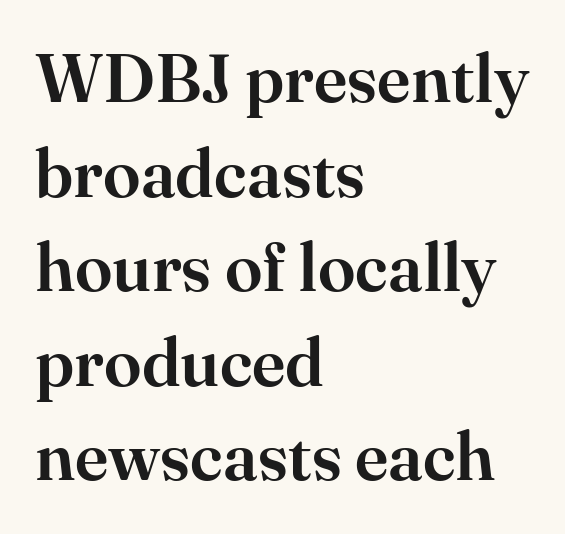
The image shows 68 px serif type, upright; set left-aligned, normal line spacing (1.39x), normal letter spacing, not underlined; high stroke contrast and a small x-height.
